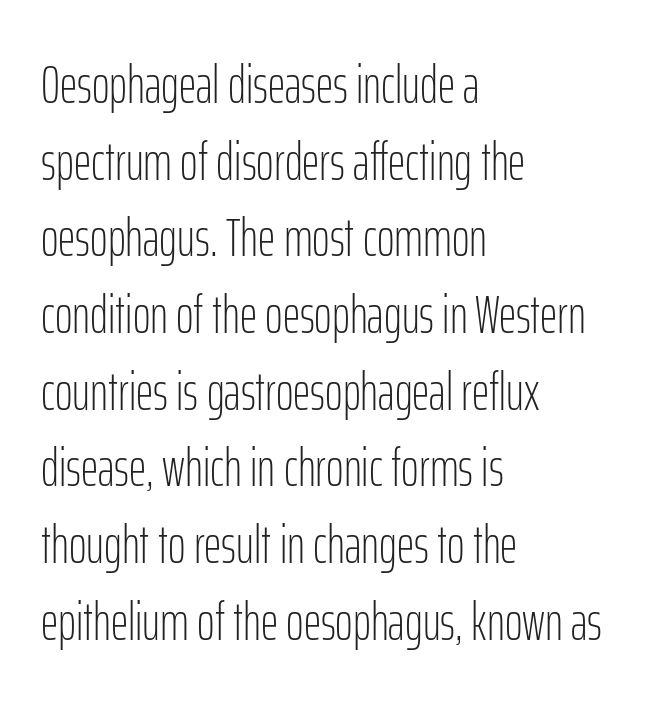
The image shows 54 px light, condensed sans-serif type, upright; set left-aligned, normal line spacing (1.42x), normal letter spacing, not underlined; low stroke contrast and a medium x-height.
